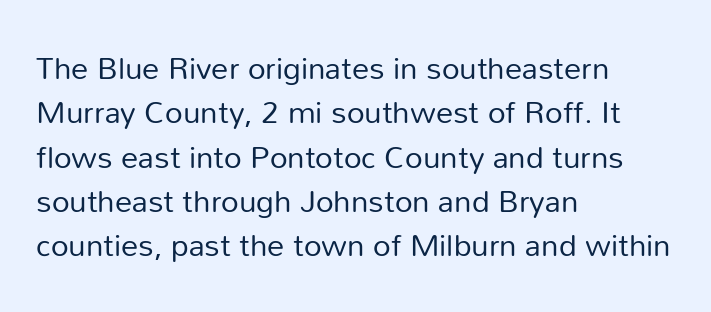
The image shows 31 px regular-weight sans-serif type, upright; set left-aligned, normal line spacing (1.43x), normal letter spacing, not underlined; low stroke contrast and a medium x-height.
